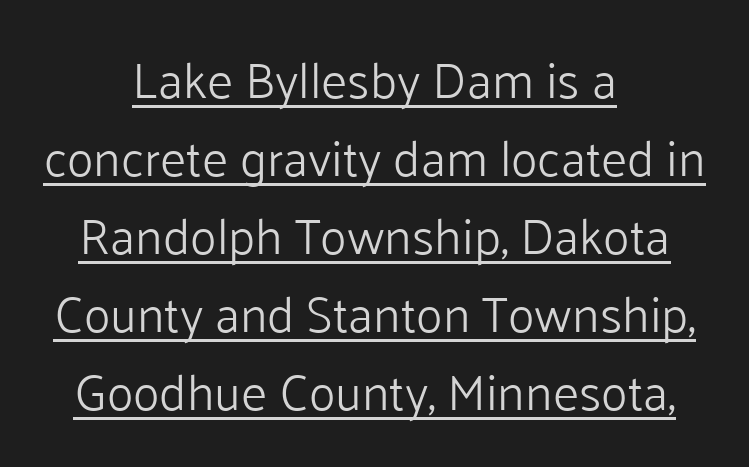
Examine the stroke ends and you'll find no serifs. Compared with undecorated copy, this sample adds a rule below the words. Observe the ordinary spacing: letters are neighbours, not strangers. Each letter keeps its own natural width here, so spacing adapts to shape. The vertical gap from one line to the next is medium.
